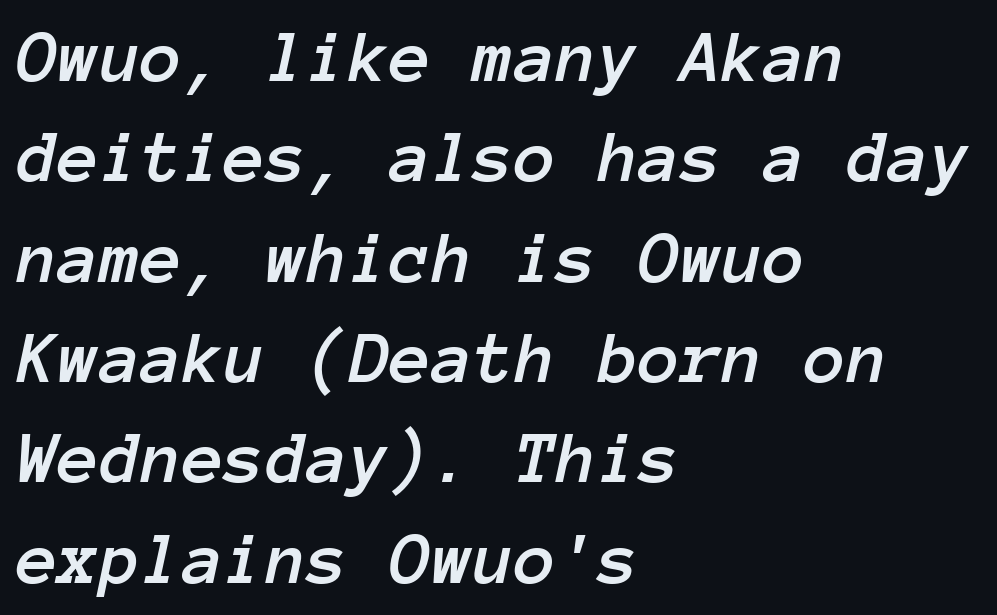
{"italic": "yes", "lean": "right", "slant_degrees": 12, "width": "normal", "stroke_contrast": "low", "x_height": "medium", "monospaced": "yes", "underline": "no", "align": "left", "line_spacing": "normal", "line_spacing_ratio": 1.32, "letter_spacing": "normal", "letter_spacing_em": 0.0, "glyph_px": 76}
